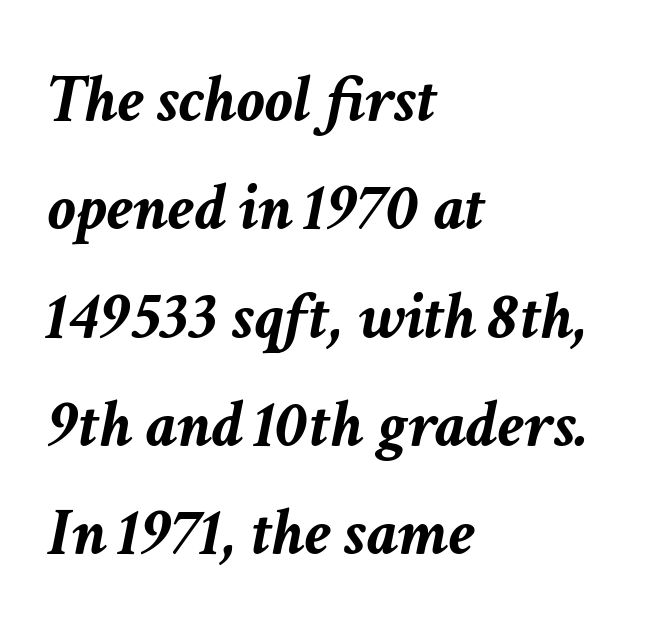
The image shows 69 px semibold type, italic (leaning right); set left-aligned, normal line spacing (1.57x), normal letter spacing, not underlined; low stroke contrast and a medium x-height.
